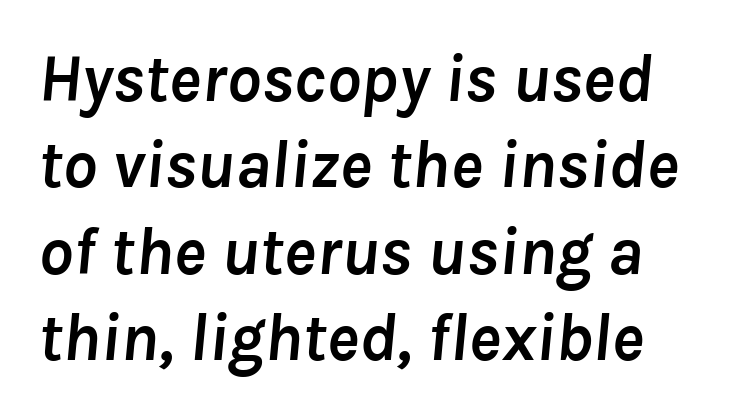
Q: Is the text bold? A: Yes.
Q: Is the text italic (slanted)? A: Yes, it leans right by about 8 degrees.
Q: Is the text underlined? A: No.
Q: Is the spacing between letters normal or unusually wide? A: Normal.
Q: Is the spacing between lines tight, normal or loose? A: Normal.
Q: Width (condensed, normal, or wide)? A: Normal.
Q: Stroke contrast? A: Low.
Q: x-height? A: Medium.
Q: Monospaced? A: No.
